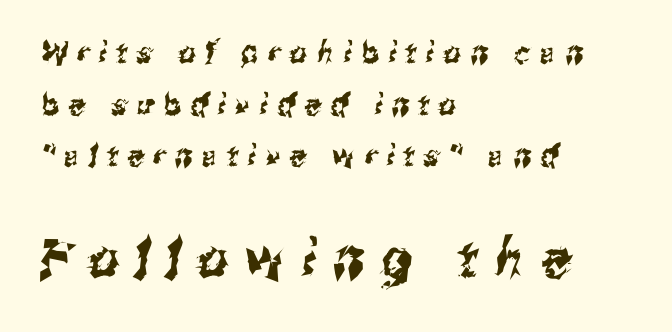
The image shows 53 px condensed sans-serif type; set left-aligned, line spacing 1.72x, unusually wide letter spacing (+0.32 em), not underlined; the second (bottom) block is 1.77x larger; medium stroke contrast and a medium x-height.
